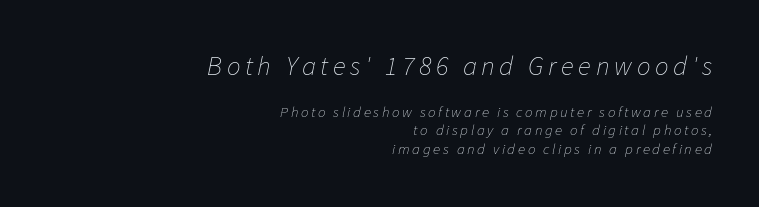
The image shows 27 px text type, italic (leaning right); set right-aligned, line spacing 1.21x, not underlined; the first (top) block is 1.8x larger.
